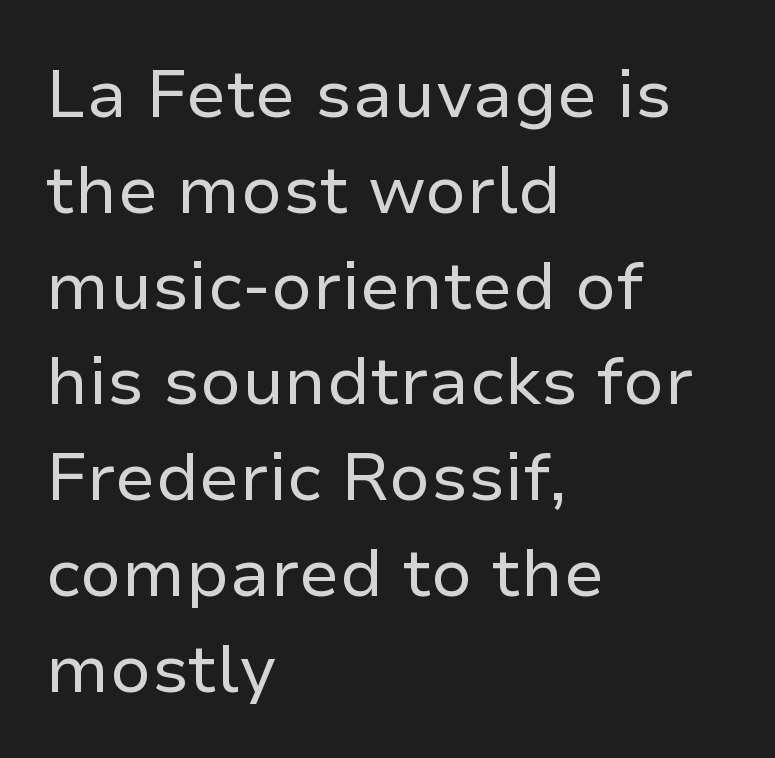
The image shows 67 px regular-weight sans-serif type, upright; set left-aligned, normal line spacing (1.43x), normal letter spacing, not underlined; low stroke contrast and a medium x-height.
